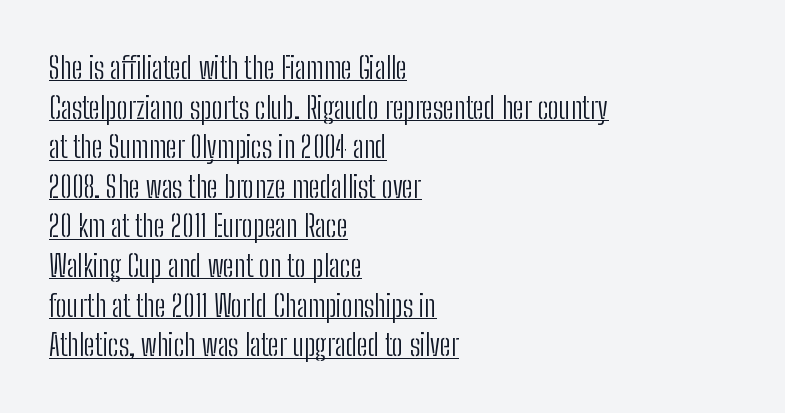
Q: Is the text bold? A: No.
Q: Is the text italic (slanted)? A: No, it is upright.
Q: Is the typeface a serif or a sans-serif typeface? A: Sans-serif.
Q: Is the text underlined? A: Yes.
Q: How is the paragraph aligned? A: Left-aligned.
Q: Is the spacing between letters normal or unusually wide? A: Normal.
Q: Is the spacing between lines tight, normal or loose? A: Normal.
Q: Width (condensed, normal, or wide)? A: Condensed.
Q: Stroke contrast? A: Low.
Q: x-height? A: Medium.
Q: Monospaced? A: No.
